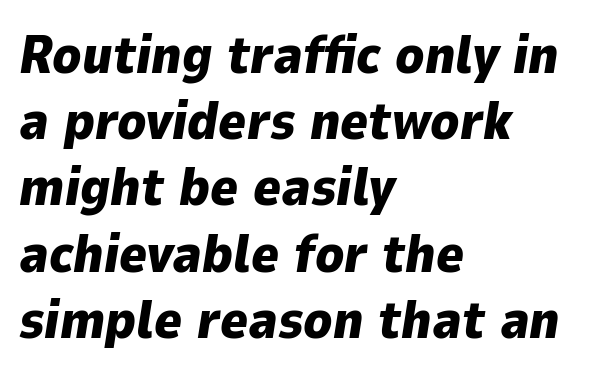
Q: Is the text bold? A: Yes.
Q: Is the text italic (slanted)? A: Yes, it leans right by about 9 degrees.
Q: Is the text underlined? A: No.
Q: How is the paragraph aligned? A: Left-aligned.
Q: Is the spacing between letters normal or unusually wide? A: Normal.
Q: Is the spacing between lines tight, normal or loose? A: Normal.
Q: Width (condensed, normal, or wide)? A: Normal.
Q: Stroke contrast? A: Low.
Q: x-height? A: Medium.
Q: Monospaced? A: No.
